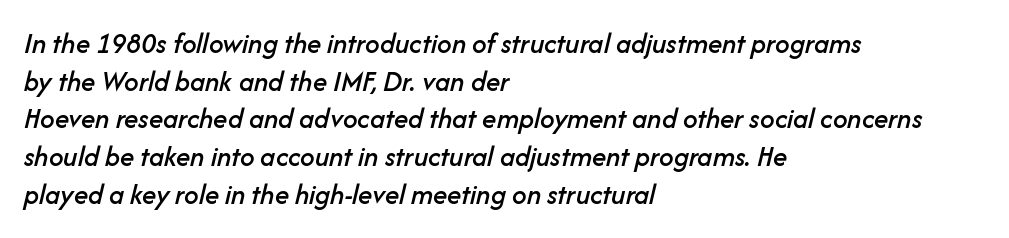
{"italic": "yes", "lean": "right", "slant_degrees": 14, "width": "normal", "stroke_contrast": "low", "x_height": "medium", "monospaced": "no", "underline": "no", "align": "left", "line_spacing": "normal", "line_spacing_ratio": 1.3, "letter_spacing": "normal", "letter_spacing_em": 0.0, "glyph_px": 29}
